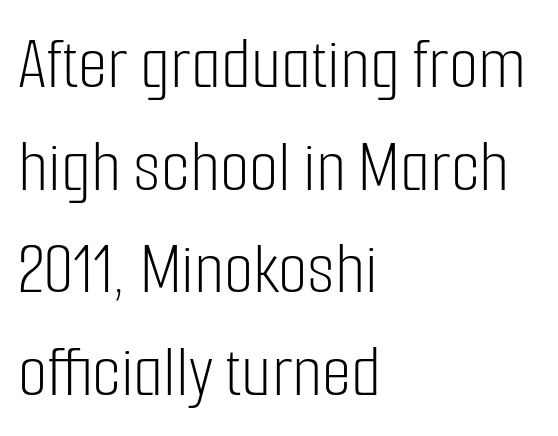
The leading is moderate, giving the passage an even texture. No extra ink here — the face is not bold. These lines are rendered in a variable-pitch font. Descenders hang freely into open space. The letters stand upright; this is a roman face.
